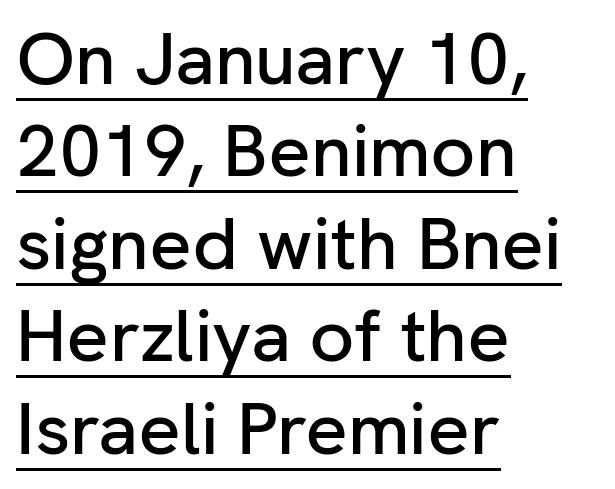
Q: Is the text italic (slanted)? A: No, it is upright.
Q: Is the typeface a serif or a sans-serif typeface? A: Sans-serif.
Q: Is the text underlined? A: Yes.
Q: How is the paragraph aligned? A: Left-aligned.
Q: Is the spacing between letters normal or unusually wide? A: Normal.
Q: Is the spacing between lines tight, normal or loose? A: Normal.
Q: Width (condensed, normal, or wide)? A: Normal.
Q: Stroke contrast? A: Low.
Q: x-height? A: Medium.
Q: Monospaced? A: No.
